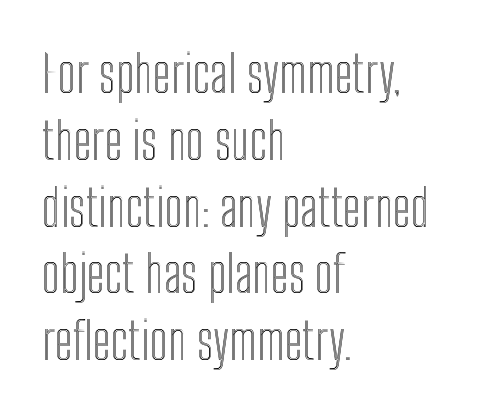
{"italic": "no", "width": "condensed", "x_height": "medium", "monospaced": "no", "underline": "no", "align": "left", "line_spacing": "normal", "line_spacing_ratio": 1.31, "letter_spacing": "normal", "letter_spacing_em": 0.0, "glyph_px": 51}
